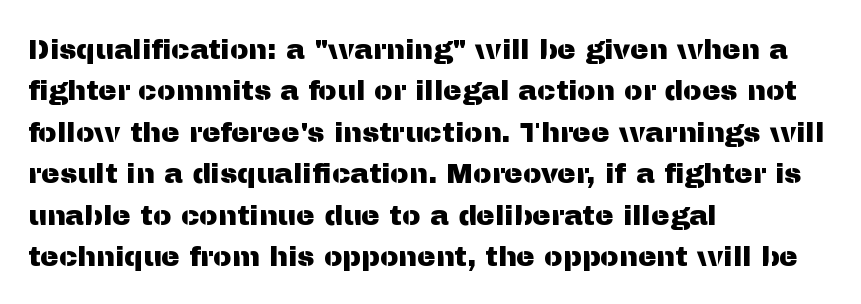
The rendering shows plain stroke endings on the letterforms — a sans-serif design. Short note: letters normally spaced. No italicization has been applied; the sample stays upright. Type without underlining.
